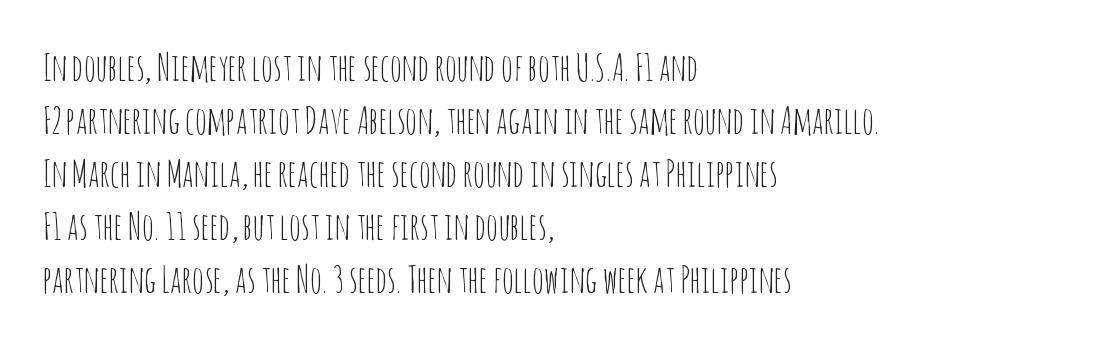
{"serif": "no", "italic": "no", "bold": "no", "weight": "thin", "width": "condensed", "stroke_contrast": "low", "x_height": "large", "monospaced": "no", "underline": "no", "align": "left", "line_spacing": "normal", "line_spacing_ratio": 1.43, "letter_spacing": "normal", "letter_spacing_em": 0.0, "glyph_px": 37}
